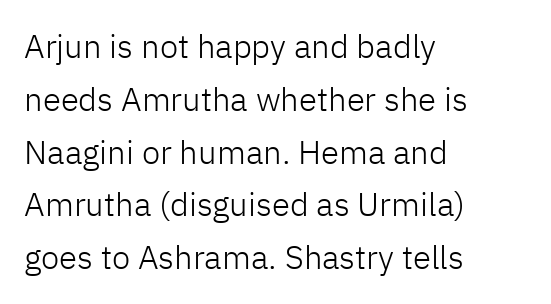
Q: Is the text bold? A: No.
Q: Is the text italic (slanted)? A: No, it is upright.
Q: Is the typeface a serif or a sans-serif typeface? A: Sans-serif.
Q: Is the text underlined? A: No.
Q: How is the paragraph aligned? A: Left-aligned.
Q: Is the spacing between letters normal or unusually wide? A: Normal.
Q: Is the spacing between lines tight, normal or loose? A: Normal.
Q: Width (condensed, normal, or wide)? A: Normal.
Q: Stroke contrast? A: Low.
Q: x-height? A: Medium.
Q: Monospaced? A: No.
